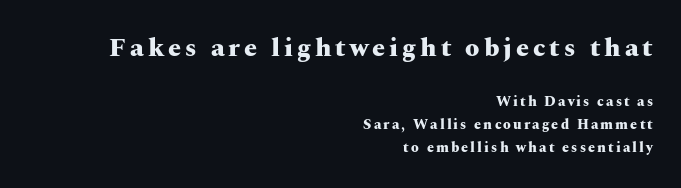
{"italic": "no", "bold": "yes", "underline": "no", "align": "right", "line_spacing": "normal", "line_spacing_ratio": 1.64, "larger_block": "first", "size_ratio": 1.86, "glyph_px": 26}
